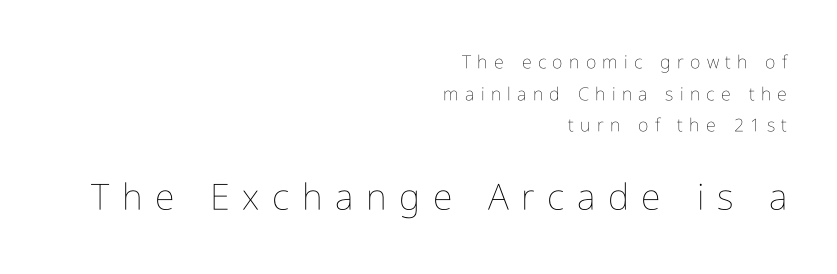
In terms of posture, this sample is upright. The line texture is sparse and dotted thanks to wide tracking. The passage shown is typed in a proportional face where columns would drift. Heft: none added — not bold. The block sitting lower on the canvas is the one with enlarged characters.
